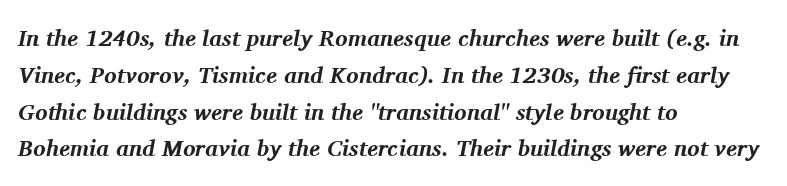
{"italic": "yes", "lean": "right", "slant_degrees": 11, "bold": "yes", "underline": "no", "align": "left", "line_spacing": "normal", "line_spacing_ratio": 1.6, "letter_spacing": "normal", "letter_spacing_em": 0.0, "glyph_px": 23}
